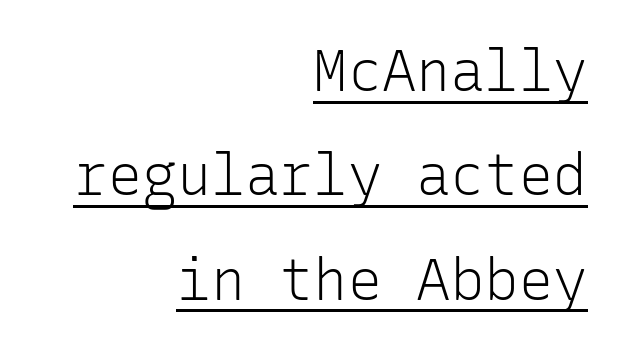
The type is set solid horizontally, with unmodified tracking. Compared with a typical body face, this is equally light or lighter still. Emphasis is given by a line drawn under the lettering. A sans-serif font was chosen for this passage.
